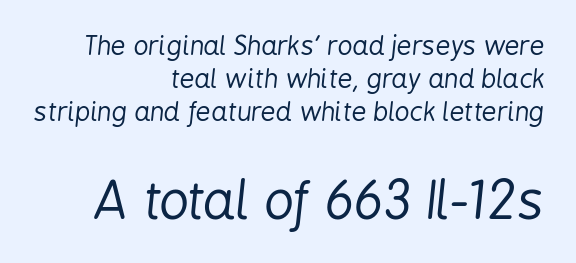
One glance says typical: line gaps are just what's usual. Whoever set this made the second block the dominant, larger element. The tracking reads as untouched default to a designer's eye. The rag falls on the left side of this text block. This is not heavy type; no bold has been used.
